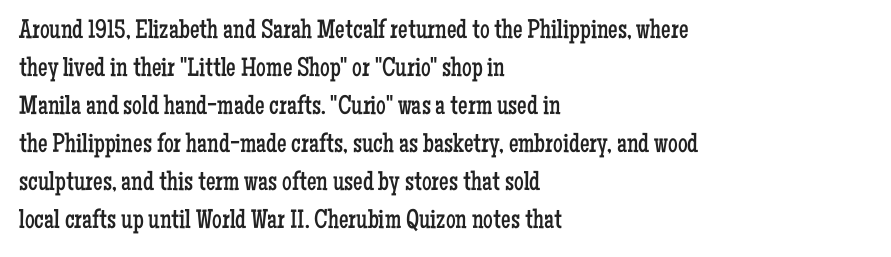
The designer left line spacing at the default. A classic flush-left, rag-right setting is used for this passage. The font sits on the lighter half of the weight spectrum, regular included. The letters stand straight up with perfectly vertical stems. No word sits above an underline.
